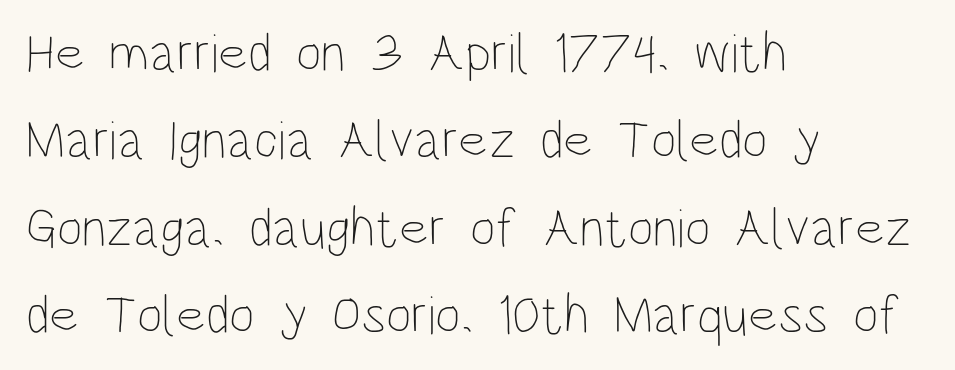
{"italic": "no", "bold": "no", "weight": "thin", "width": "condensed", "stroke_contrast": "low", "x_height": "large", "monospaced": "no", "underline": "no", "align": "left", "line_spacing": "normal", "line_spacing_ratio": 1.59, "letter_spacing": "normal", "letter_spacing_em": 0.0, "glyph_px": 55}
